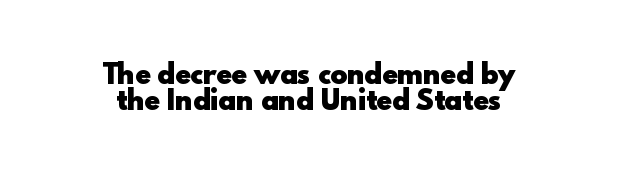
Typographic density is high because the face is bold. The space between consecutive lines is stingy. Posture: upright roman. Each line is balanced around a shared central axis. Between one letter and the next there's only the usual sliver of space.
